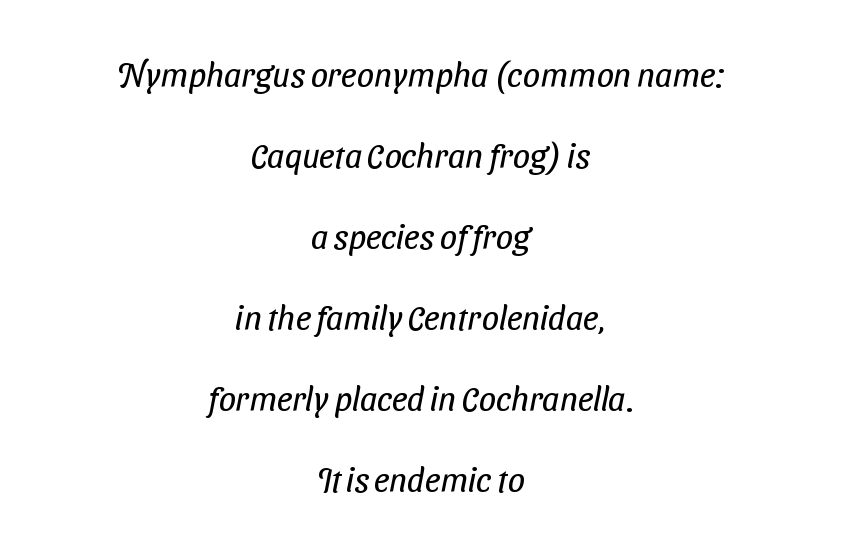
{"serif": "no", "bold": "no", "weight": "regular", "width": "condensed", "stroke_contrast": "low", "x_height": "medium", "monospaced": "no", "underline": "no", "align": "center", "line_spacing": "loose", "line_spacing_ratio": 2.38, "letter_spacing": "normal", "letter_spacing_em": 0.0, "glyph_px": 34}
